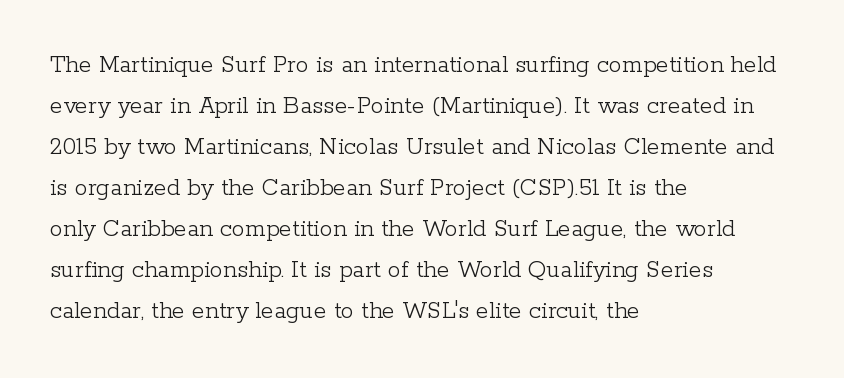
{"italic": "no", "bold": "no", "underline": "no", "align": "left", "line_spacing": "normal", "line_spacing_ratio": 1.58, "letter_spacing": "normal", "letter_spacing_em": 0.0, "glyph_px": 26}
